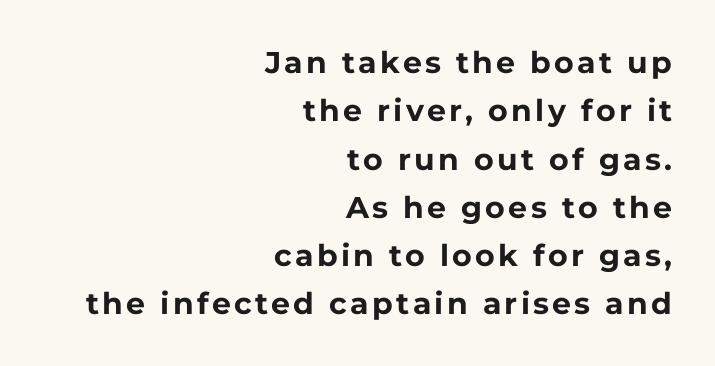
{"serif": "no", "italic": "no", "bold": "yes", "weight": "bold", "width": "normal", "stroke_contrast": "low", "x_height": "medium", "monospaced": "no", "underline": "no", "align": "right", "line_spacing": "normal", "line_spacing_ratio": 1.61, "glyph_px": 30}
